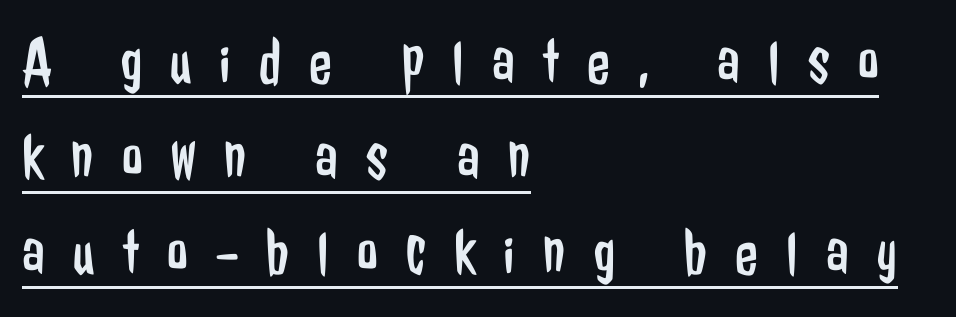
{"serif": "no", "italic": "no", "bold": "no", "weight": "regular", "width": "condensed", "stroke_contrast": "low", "x_height": "medium", "monospaced": "no", "underline": "yes", "align": "left", "line_spacing": "normal", "line_spacing_ratio": 1.45, "letter_spacing": "wide", "letter_spacing_em": 0.43, "glyph_px": 66}
